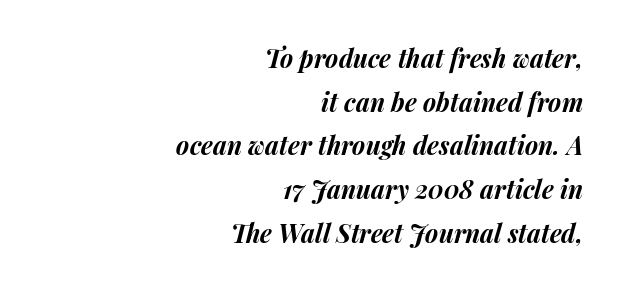
{"italic": "yes", "lean": "right", "slant_degrees": 14, "bold": "yes", "underline": "no", "align": "right", "line_spacing_ratio": 1.75, "letter_spacing": "normal", "letter_spacing_em": 0.0, "glyph_px": 25}
